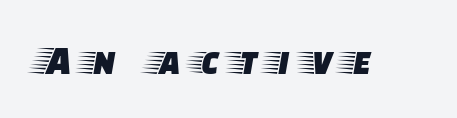
Q: Is the text italic (slanted)? A: Yes.
Q: Is the typeface a serif or a sans-serif typeface? A: Serif.
Q: Is the text underlined? A: No.
Q: Is the spacing between letters normal or unusually wide? A: Unusually wide.
Q: Width (condensed, normal, or wide)? A: Wide.
Q: Stroke contrast? A: Low.
Q: x-height? A: Large.
Q: Monospaced? A: No.
